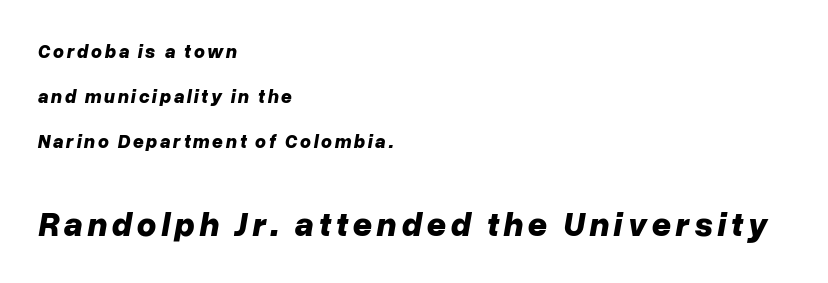
The image shows 34 px bold type, italic (leaning right); set left-aligned, loose line spacing (2.38x), not underlined; the second (bottom) block is 1.79x larger; low stroke contrast and a medium x-height.
